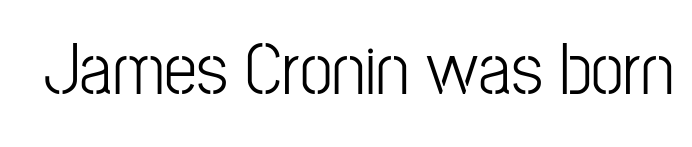
Q: Is the text bold? A: No.
Q: Is the text italic (slanted)? A: No, it is upright.
Q: Is the typeface a serif or a sans-serif typeface? A: Sans-serif.
Q: Is the text underlined? A: No.
Q: Is the spacing between letters normal or unusually wide? A: Normal.
Q: Width (condensed, normal, or wide)? A: Condensed.
Q: Stroke contrast? A: Low.
Q: x-height? A: Medium.
Q: Monospaced? A: No.
